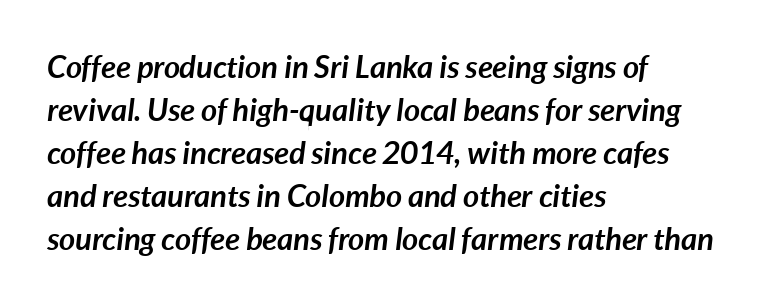
Here the designer chose a conventional face with non-uniform glyph widths. Reading down the column, the eye jumps a familiar distance to each next line. Each word holds together tightly as a unit, with standard inter-letter gaps. In terms of weight, the rendering is a true, heavy bold. The rendering applies a slant to the glyphs.
